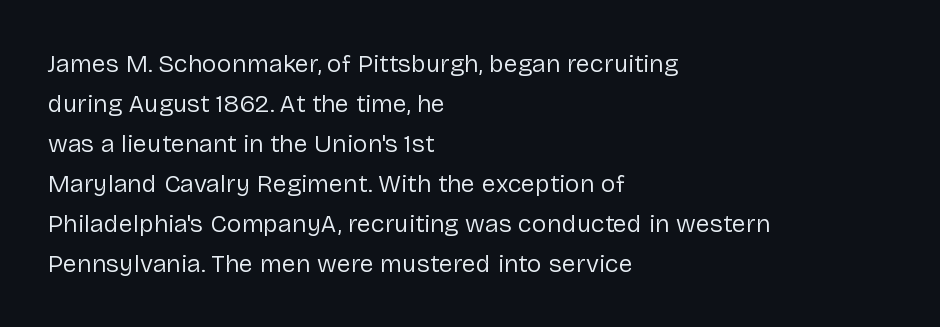
The image shows 25 px text type, upright; set left-aligned, normal line spacing (1.6x), normal letter spacing, not underlined.
